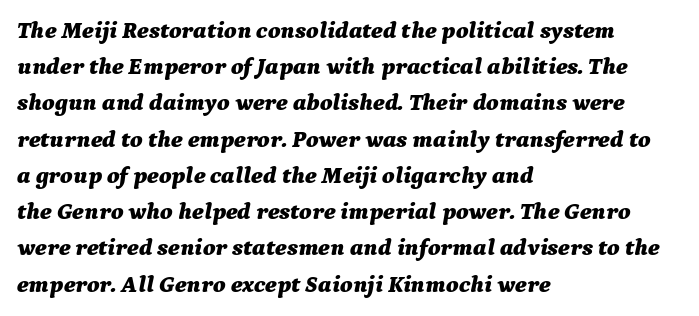
This rendering features lettering with no underline. Does the weight exceed regular? Yes, all the way to bold. Style check: oblique. The rendering anchors every line to the left-hand side. Line spacing here is normal.
